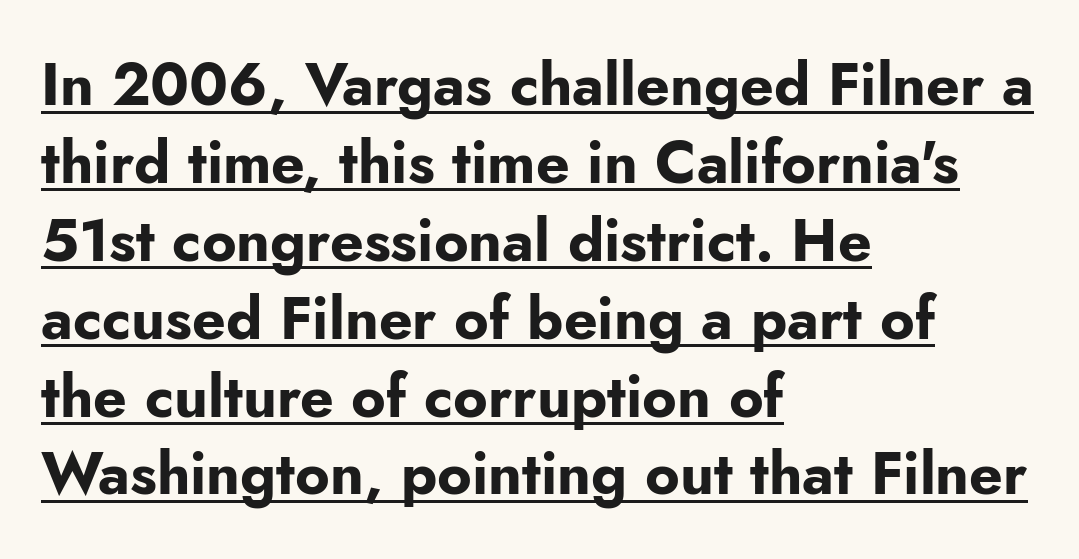
These lines are rendered in a variable-pitch font. The setting favours the left margin, as ordinary paragraphs usually do. This rendering leaves character spacing at its baseline value. Heavy, bold letterforms. The designer left line spacing at the default.
